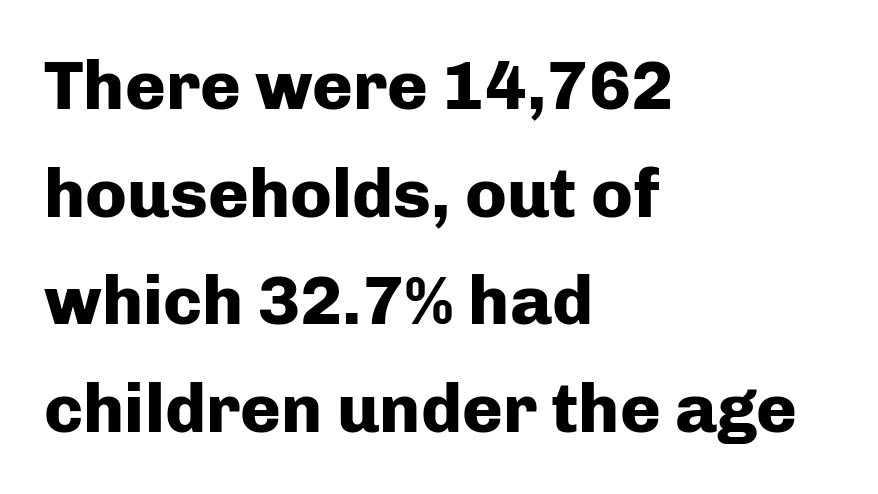
Q: Is the text bold? A: Yes.
Q: Is the text italic (slanted)? A: No, it is upright.
Q: Is the typeface a serif or a sans-serif typeface? A: Sans-serif.
Q: Is the text underlined? A: No.
Q: How is the paragraph aligned? A: Left-aligned.
Q: Is the spacing between letters normal or unusually wide? A: Normal.
Q: Is the spacing between lines tight, normal or loose? A: Normal.
Q: Width (condensed, normal, or wide)? A: Normal.
Q: Stroke contrast? A: Low.
Q: x-height? A: Medium.
Q: Monospaced? A: No.
